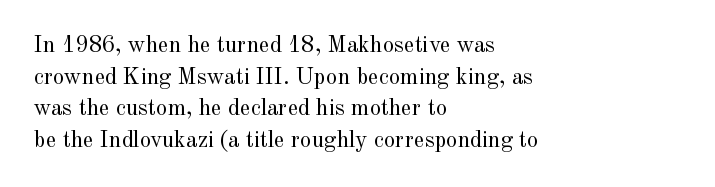
{"italic": "no", "bold": "no", "underline": "no", "align": "left", "line_spacing": "normal", "line_spacing_ratio": 1.37, "letter_spacing": "normal", "letter_spacing_em": 0.0, "glyph_px": 23}
